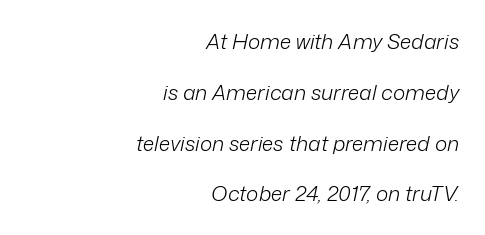
{"italic": "yes", "lean": "right", "slant_degrees": 12, "bold": "no", "underline": "no", "align": "right", "line_spacing": "loose", "line_spacing_ratio": 2.42, "letter_spacing": "normal", "letter_spacing_em": 0.0, "glyph_px": 21}
